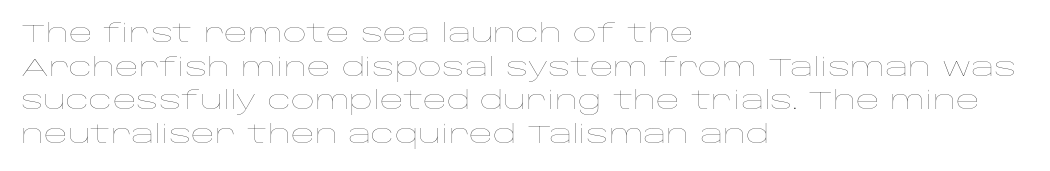
The image shows 26 px text type, upright; set left-aligned, normal line spacing (1.29x), normal letter spacing, not underlined.
